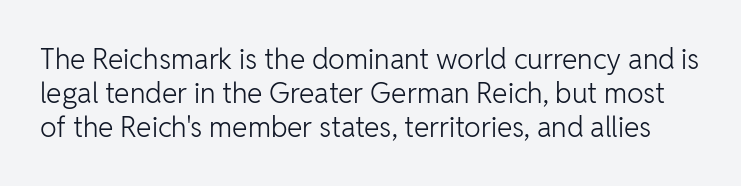
Is the type heavy? It reads as light-to-regular instead. The font's upright variant was chosen for this text. Do the characters align in a grid? No, the font is proportional. Does the type have serifs? No, each stem ends abruptly. Here the glyphs are tracked normally, forming tight word shapes. Words float on clear page, feet unadorned.
